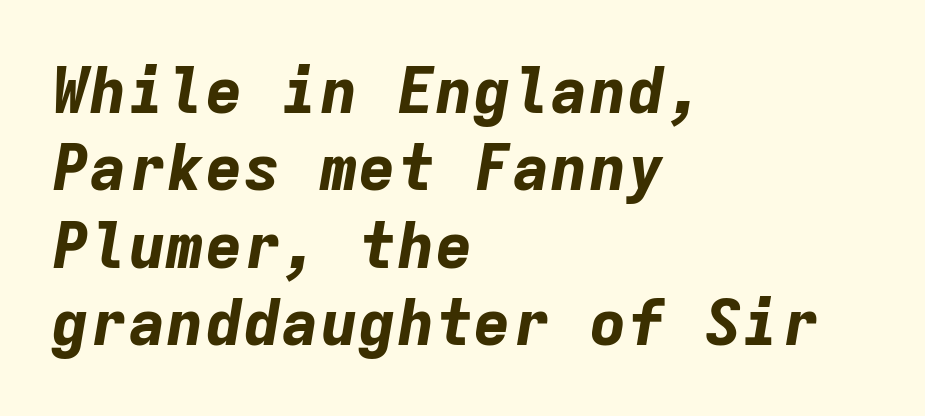
{"italic": "yes", "lean": "right", "slant_degrees": 9, "bold": "yes", "weight": "bold", "width": "normal", "stroke_contrast": "low", "x_height": "medium", "monospaced": "yes", "underline": "no", "align": "left", "line_spacing_ratio": 1.21, "letter_spacing": "normal", "letter_spacing_em": 0.0, "glyph_px": 64}
